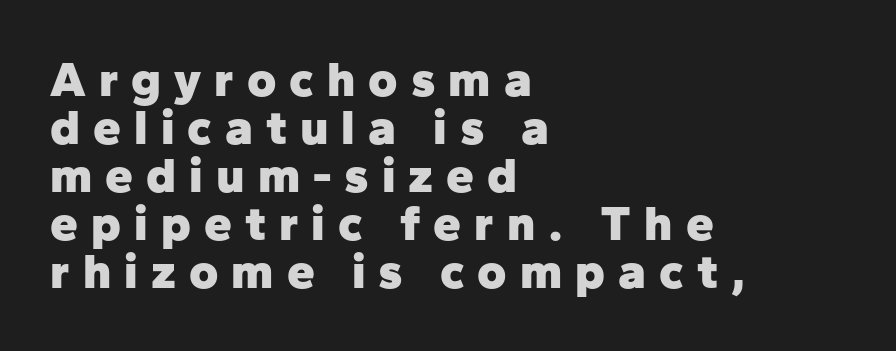
{"serif": "no", "italic": "no", "bold": "yes", "weight": "heavy", "width": "normal", "stroke_contrast": "low", "x_height": "medium", "monospaced": "no", "underline": "no", "align": "left", "line_spacing": "tight", "line_spacing_ratio": 0.96, "letter_spacing": "wide", "letter_spacing_em": 0.26, "glyph_px": 50}
